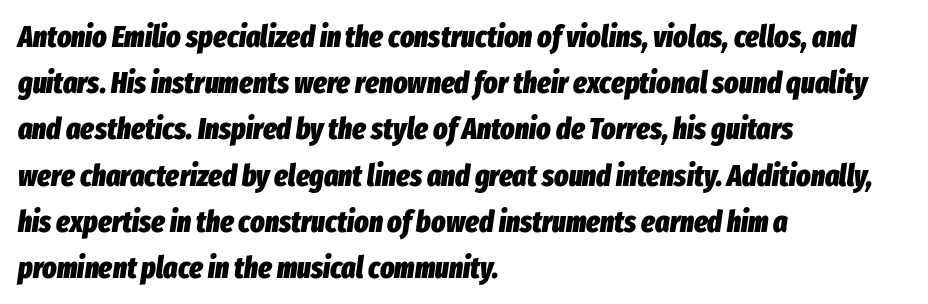
Q: Is the text bold? A: Yes.
Q: Is the text italic (slanted)? A: Yes, it leans right by about 8 degrees.
Q: Is the text underlined? A: No.
Q: How is the paragraph aligned? A: Left-aligned.
Q: Is the spacing between letters normal or unusually wide? A: Normal.
Q: Is the spacing between lines tight, normal or loose? A: Normal.
Q: Width (condensed, normal, or wide)? A: Condensed.
Q: Stroke contrast? A: Low.
Q: x-height? A: Medium.
Q: Monospaced? A: No.
